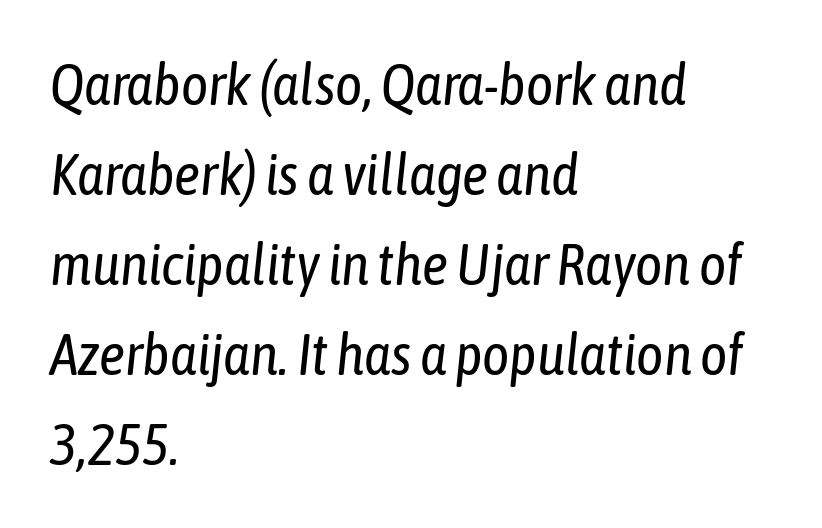
The image shows 58 px regular-weight, condensed type, italic (leaning right); set left-aligned, normal line spacing (1.55x), normal letter spacing, not underlined; low stroke contrast and a medium x-height.
